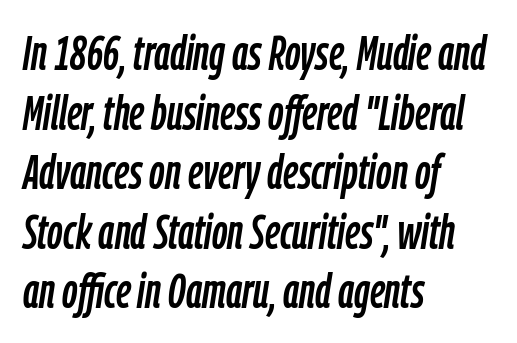
The passage shown is typed in a proportional face where columns would drift. Is the type slanted? Yes — the strokes lean at a clear angle. This rendering leaves character spacing at its baseline value. Quick note: underline off. Alignment: flush left.
